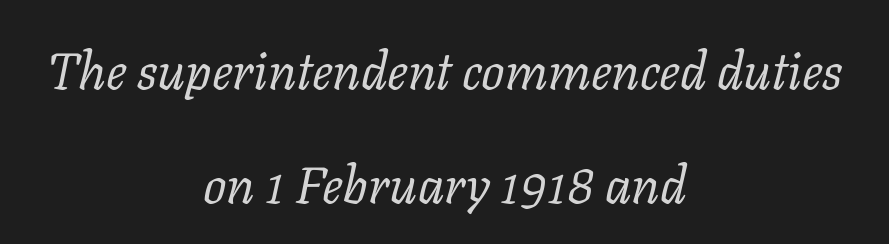
{"serif": "yes", "italic": "yes", "lean": "right", "slant_degrees": 11, "bold": "no", "weight": "regular", "width": "normal", "stroke_contrast": "low", "x_height": "medium", "monospaced": "no", "underline": "no", "align": "center", "line_spacing": "loose", "line_spacing_ratio": 2.19, "letter_spacing": "normal", "letter_spacing_em": 0.0, "glyph_px": 52}
